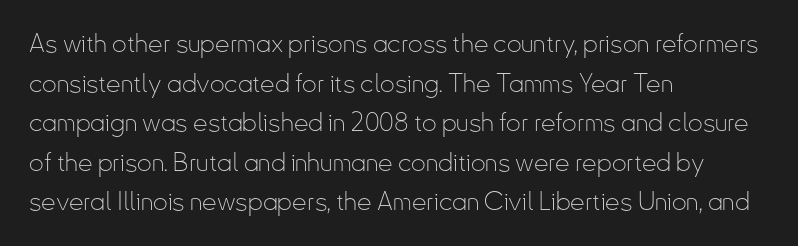
The block of text has a typical density, with ordinary space between rows. The line texture is even and compact thanks to regular tracking. Nothing heavy about these letters — not bold at all. Which margin do the lines hug? The left one — the right edge is uneven.
